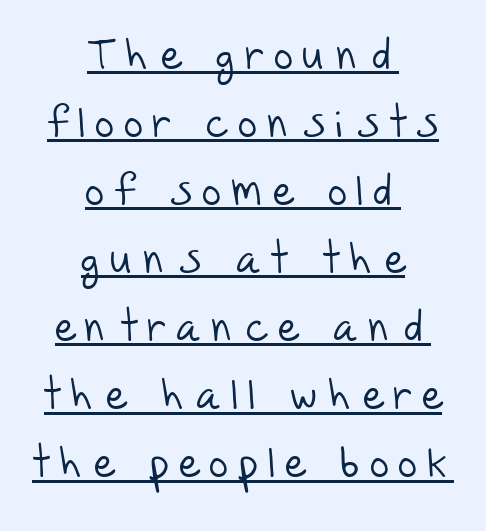
Q: Is the text bold? A: No.
Q: Is the typeface a serif or a sans-serif typeface? A: Sans-serif.
Q: Is the text underlined? A: Yes.
Q: How is the paragraph aligned? A: Centered.
Q: Is the spacing between letters normal or unusually wide? A: Unusually wide.
Q: Is the spacing between lines tight, normal or loose? A: Normal.
Q: Width (condensed, normal, or wide)? A: Normal.
Q: Stroke contrast? A: Low.
Q: x-height? A: Large.
Q: Monospaced? A: No.
